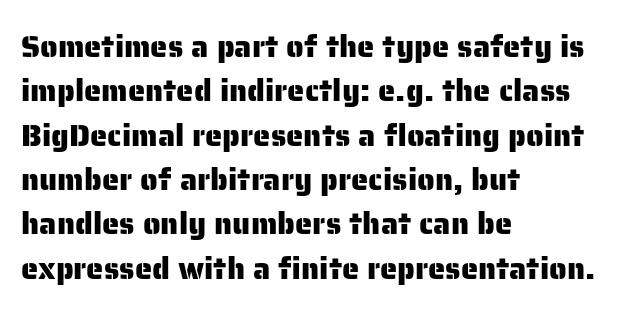
{"serif": "no", "italic": "no", "width": "normal", "stroke_contrast": "low", "x_height": "medium", "monospaced": "no", "underline": "no", "align": "left", "line_spacing": "normal", "line_spacing_ratio": 1.43, "letter_spacing": "normal", "letter_spacing_em": 0.0, "glyph_px": 31}
